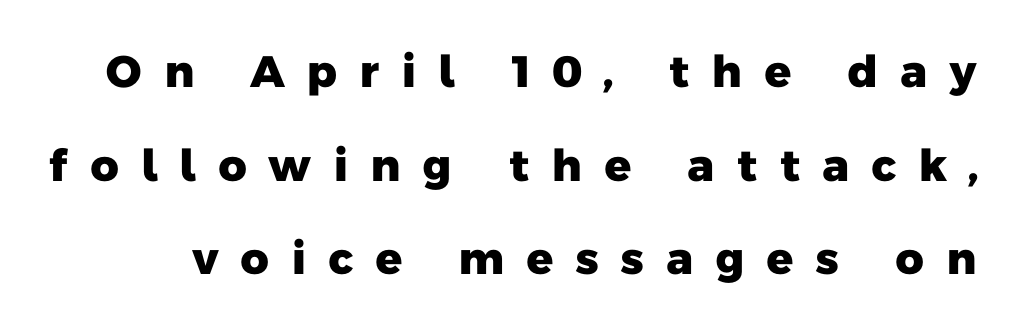
Substantial extra tracking has been applied to these lines. Thick stems and heavy bowls — unmistakably bold. Reading down the column, the eye jumps a long way to each next line. Letters rest on an invisible, unmarked baseline. These lines are composed in type without serifs.
